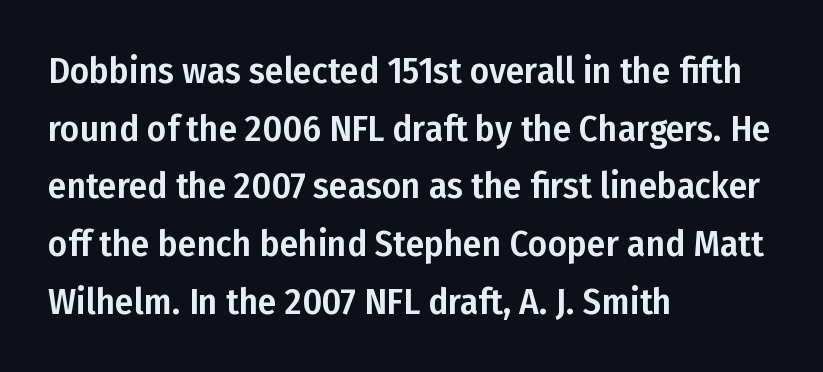
Is the letter spacing exaggerated? No — it looks like the ordinary default. Quick note: interline space is typical. Style check: upright. Horizontal alignment here is leftward, the default for most running prose. This is sans-serif lettering, the kind often seen on screens and signage. Looks like regular typesetting: each glyph gets only the width it needs.
